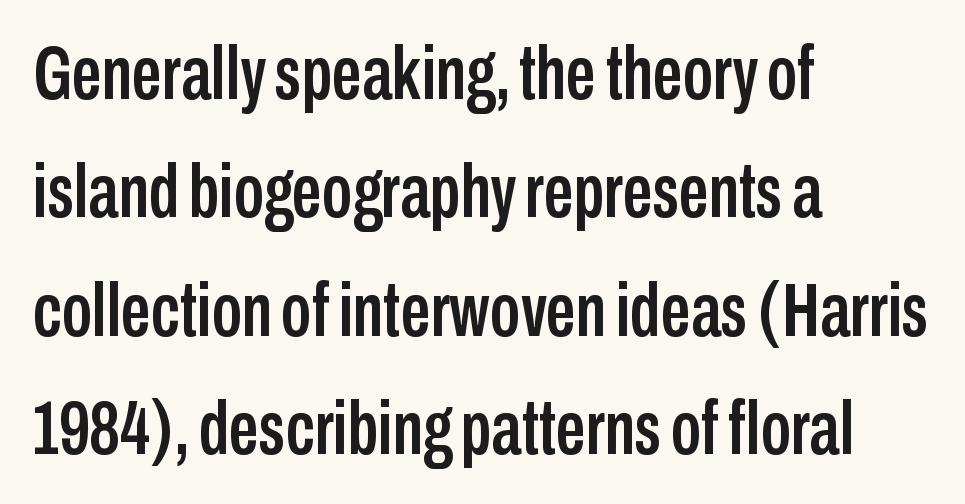
The image shows 75 px condensed sans-serif type, upright; set left-aligned, normal line spacing (1.58x), normal letter spacing, not underlined; low stroke contrast and a medium x-height.
